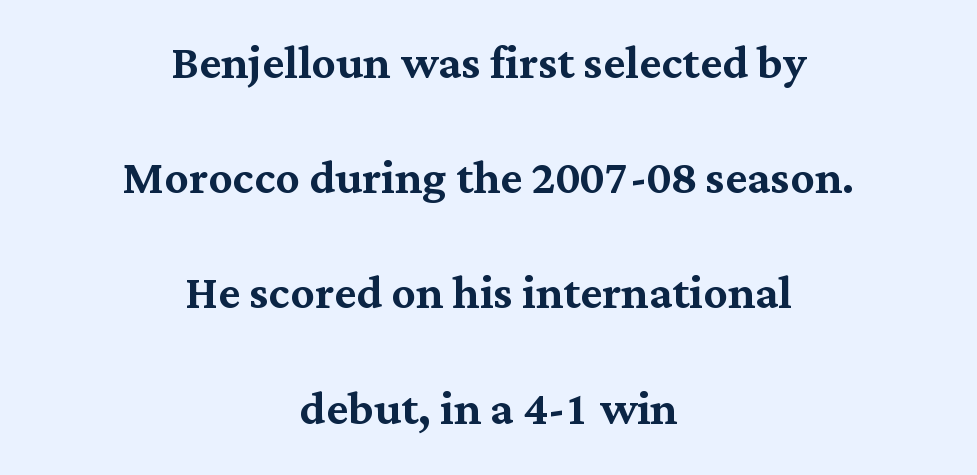
The specimen reads as upright at a glance. Each new line begins a long way beneath the previous one. Here the designer chose a conventional face with non-uniform glyph widths. Check under the words: just untouched page.
